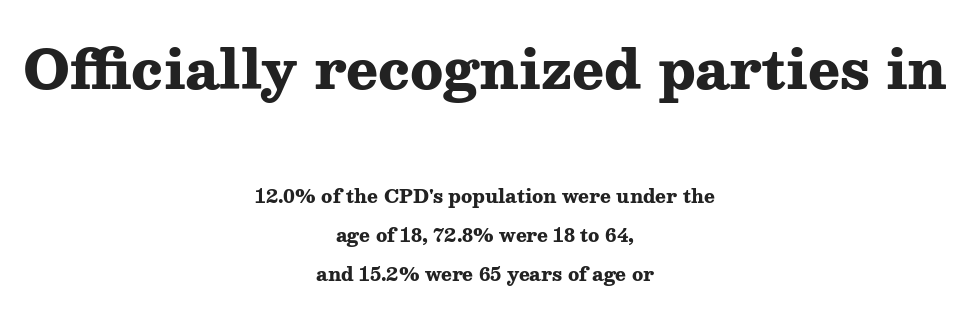
Q: Is the text bold? A: Yes.
Q: Is the text italic (slanted)? A: No, it is upright.
Q: Is the typeface a serif or a sans-serif typeface? A: Serif.
Q: Is the text underlined? A: No.
Q: How is the paragraph aligned? A: Centered.
Q: Is the spacing between letters normal or unusually wide? A: Normal.
Q: Is the spacing between lines tight, normal or loose? A: Loose.
Q: Which block of text is set in a larger size, the first (top) or the second (bottom)? A: The first (top) one.
Q: Width (condensed, normal, or wide)? A: Wide.
Q: Stroke contrast? A: Medium.
Q: x-height? A: Medium.
Q: Monospaced? A: No.
